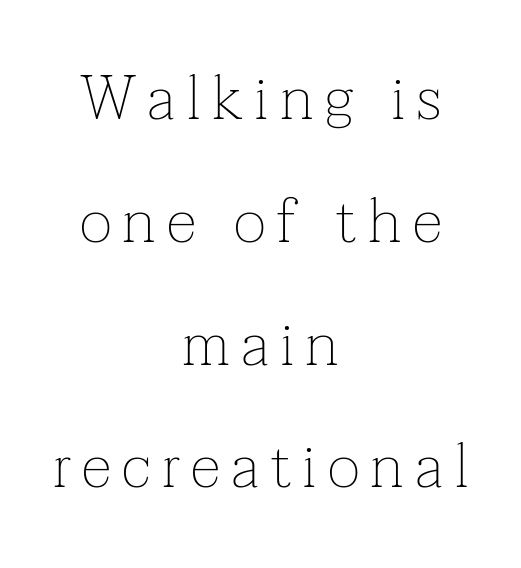
{"serif": "yes", "italic": "no", "bold": "no", "weight": "thin", "width": "normal", "stroke_contrast": "low", "x_height": "medium", "monospaced": "no", "underline": "no", "align": "center", "line_spacing": "loose", "line_spacing_ratio": 1.98, "glyph_px": 62}
